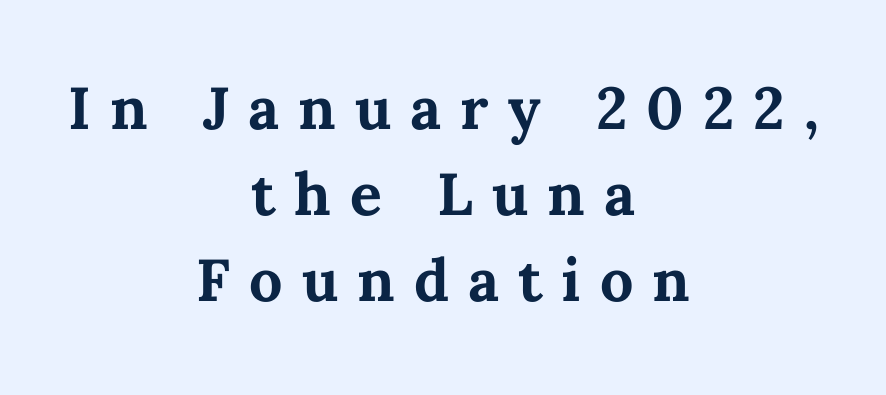
{"italic": "no", "bold": "yes", "weight": "semibold", "width": "normal", "stroke_contrast": "medium", "x_height": "medium", "monospaced": "no", "underline": "no", "align": "center", "line_spacing": "tight", "line_spacing_ratio": 1.09, "letter_spacing": "wide", "letter_spacing_em": 0.24, "glyph_px": 79}
